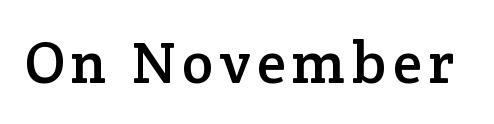
The font's upright variant was chosen for this text. Each letter keeps its own natural width here, so spacing adapts to shape. This rendering employs a face with finishing strokes, i.e., a serif. Plain, unruled lines of type.
